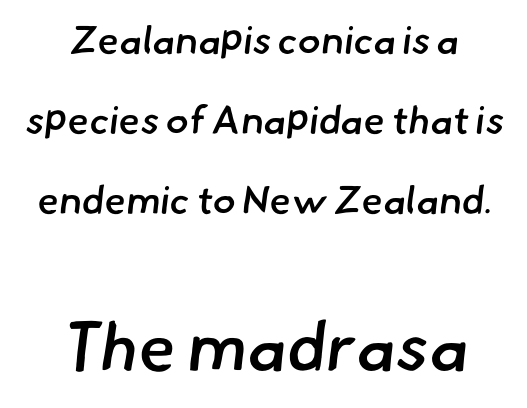
{"serif": "no", "bold": "semi", "weight": "semibold", "width": "normal", "stroke_contrast": "low", "x_height": "small", "monospaced": "no", "underline": "no", "align": "center", "line_spacing": "loose", "line_spacing_ratio": 2.05, "letter_spacing": "normal", "letter_spacing_em": 0.0, "larger_block": "second", "size_ratio": 1.74, "glyph_px": 68}
